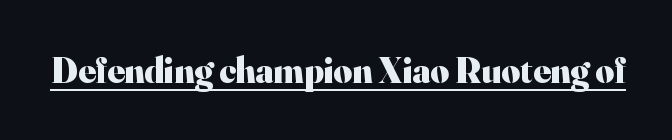
{"serif": "yes", "italic": "no", "bold": "yes", "weight": "heavy", "width": "normal", "stroke_contrast": "high", "x_height": "small", "monospaced": "no", "underline": "yes", "letter_spacing": "normal", "letter_spacing_em": 0.0, "glyph_px": 36}
